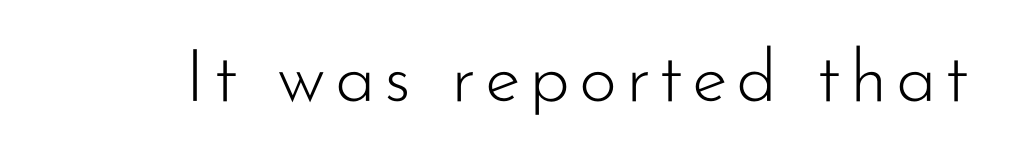
Q: Is the text bold? A: No.
Q: Is the text italic (slanted)? A: No, it is upright.
Q: Is the typeface a serif or a sans-serif typeface? A: Sans-serif.
Q: Is the text underlined? A: No.
Q: Width (condensed, normal, or wide)? A: Normal.
Q: Stroke contrast? A: Low.
Q: x-height? A: Small.
Q: Monospaced? A: No.
